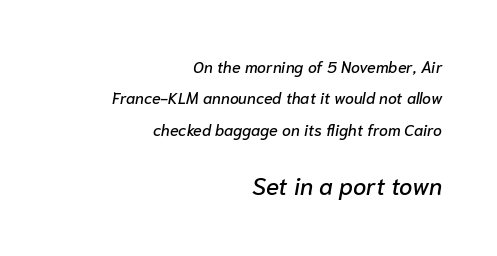
Q: Is the text italic (slanted)? A: Yes, it leans right by about 10 degrees.
Q: Is the text underlined? A: No.
Q: How is the paragraph aligned? A: Right-aligned.
Q: Is the spacing between letters normal or unusually wide? A: Normal.
Q: Is the spacing between lines tight, normal or loose? A: Loose.
Q: Which block of text is set in a larger size, the first (top) or the second (bottom)? A: The second (bottom) one.
